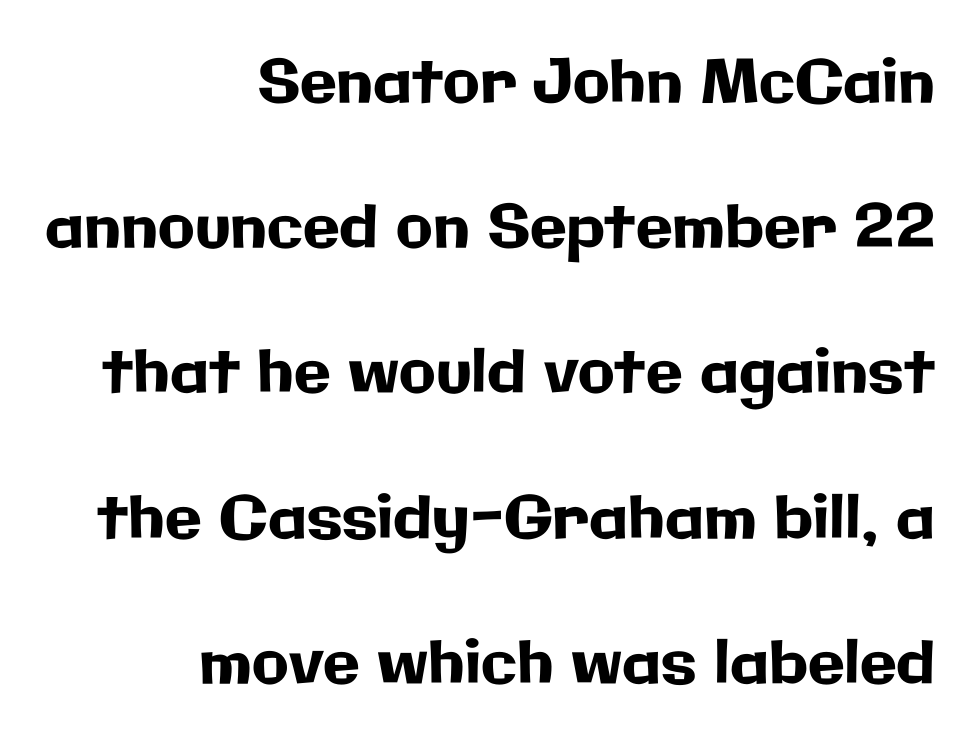
{"serif": "no", "italic": "no", "width": "normal", "stroke_contrast": "low", "x_height": "medium", "monospaced": "no", "underline": "no", "align": "right", "line_spacing": "loose", "line_spacing_ratio": 2.42, "letter_spacing": "normal", "letter_spacing_em": 0.0, "glyph_px": 60}
